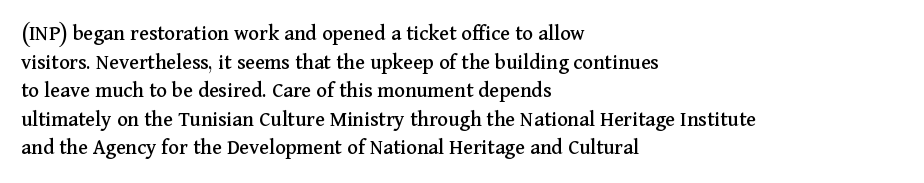
Q: Is the text italic (slanted)? A: No, it is upright.
Q: Is the text underlined? A: No.
Q: How is the paragraph aligned? A: Left-aligned.
Q: Is the spacing between letters normal or unusually wide? A: Normal.
Q: Is the spacing between lines tight, normal or loose? A: Normal.
